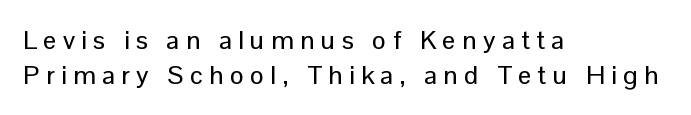
The image shows 26 px text type, upright; set left-aligned, normal line spacing (1.34x), unusually wide letter spacing (+0.25 em), not underlined.
